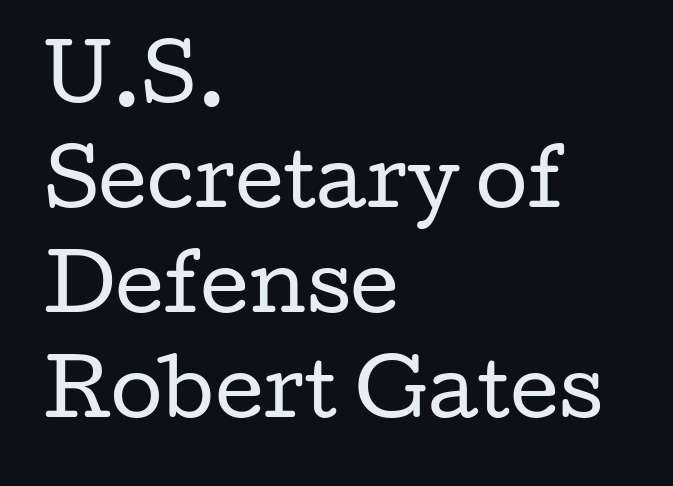
On a weight scale, this lands at 450 or below. The horizontal fit of the characters is conventional and even. Style check: upright. The text was rendered using a seriffed face with decorative stroke endings. Descenders hang freely into open space.
